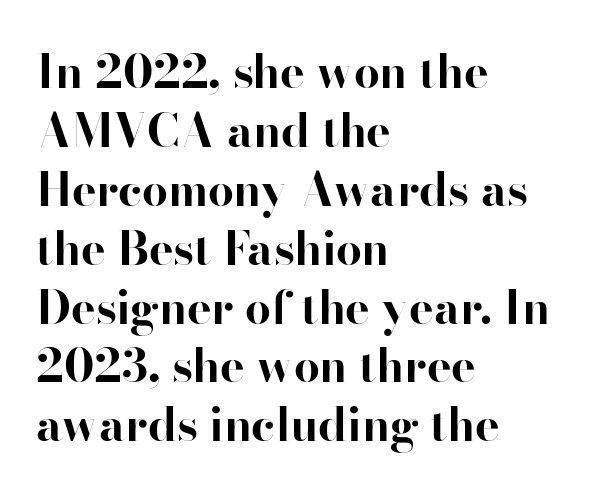
Is there any slant? The stems are plumb. The gap between lines stays unmarked. The gaps between neighbouring characters are ordinary and unremarkable. The face used here is proportionally spaced, like ordinary book or web type. Look at the stroke-to-counter ratio: heavy, a bold.
